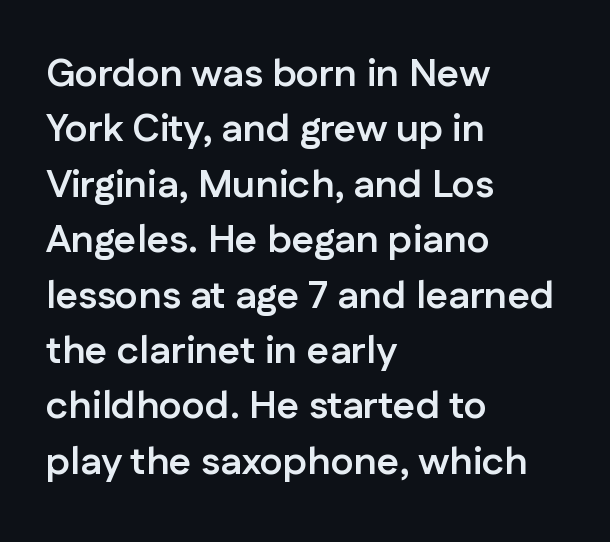
Q: Is the text bold? A: Yes.
Q: Is the text italic (slanted)? A: No, it is upright.
Q: Is the typeface a serif or a sans-serif typeface? A: Sans-serif.
Q: Is the text underlined? A: No.
Q: How is the paragraph aligned? A: Left-aligned.
Q: Is the spacing between letters normal or unusually wide? A: Normal.
Q: Is the spacing between lines tight, normal or loose? A: Normal.
Q: Width (condensed, normal, or wide)? A: Normal.
Q: Stroke contrast? A: Low.
Q: x-height? A: Medium.
Q: Monospaced? A: No.
